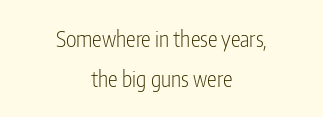
Q: Is the text bold? A: No.
Q: Is the text italic (slanted)? A: No, it is upright.
Q: Is the text underlined? A: No.
Q: How is the paragraph aligned? A: Centered.
Q: Is the spacing between letters normal or unusually wide? A: Normal.
